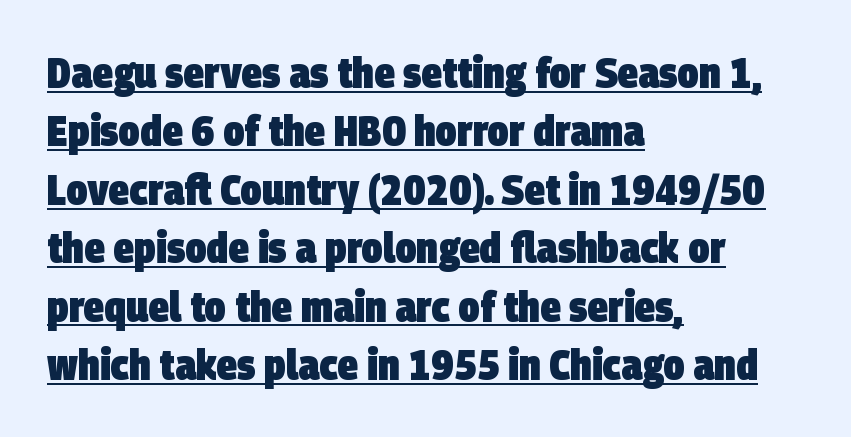
{"serif": "no", "bold": "yes", "weight": "heavy", "width": "condensed", "stroke_contrast": "low", "x_height": "large", "monospaced": "no", "underline": "yes", "align": "left", "line_spacing": "normal", "line_spacing_ratio": 1.39, "letter_spacing": "normal", "letter_spacing_em": 0.0, "glyph_px": 42}
